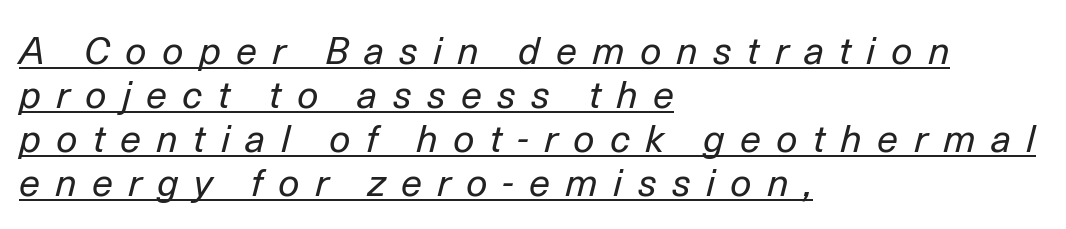
Q: Is the text bold? A: No.
Q: Is the text italic (slanted)? A: Yes, it leans right by about 14 degrees.
Q: Is the text underlined? A: Yes.
Q: How is the paragraph aligned? A: Left-aligned.
Q: Is the spacing between letters normal or unusually wide? A: Unusually wide.
Q: Width (condensed, normal, or wide)? A: Normal.
Q: Stroke contrast? A: Low.
Q: x-height? A: Medium.
Q: Monospaced? A: No.
